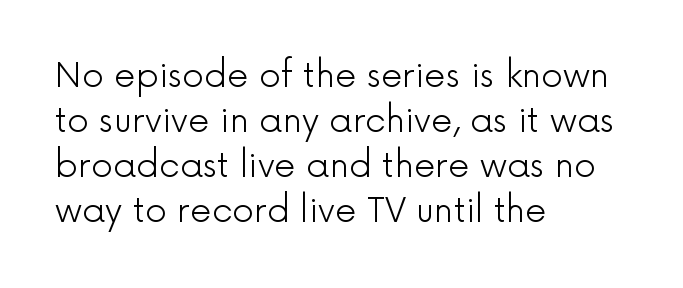
{"serif": "no", "italic": "no", "bold": "no", "weight": "light", "width": "normal", "x_height": "medium", "monospaced": "no", "underline": "no", "align": "left", "line_spacing": "normal", "line_spacing_ratio": 1.32, "letter_spacing": "normal", "letter_spacing_em": 0.0, "glyph_px": 34}
